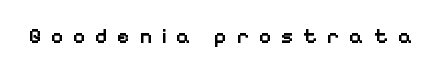
Q: Is the text bold? A: Semi-bold.
Q: Is the text italic (slanted)? A: No, it is upright.
Q: Is the text underlined? A: No.
Q: Is the spacing between letters normal or unusually wide? A: Unusually wide.
